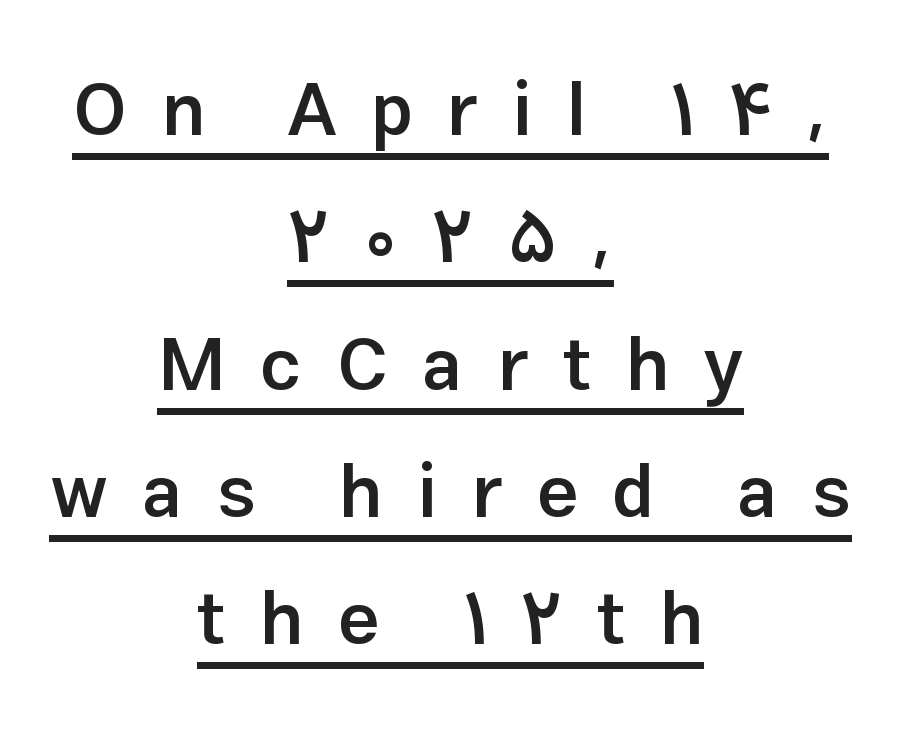
Q: Is the text bold? A: Semi-bold.
Q: Is the text italic (slanted)? A: No, it is upright.
Q: Is the typeface a serif or a sans-serif typeface? A: Sans-serif.
Q: Is the text underlined? A: Yes.
Q: How is the paragraph aligned? A: Centered.
Q: Is the spacing between letters normal or unusually wide? A: Unusually wide.
Q: Width (condensed, normal, or wide)? A: Normal.
Q: Stroke contrast? A: Low.
Q: x-height? A: Medium.
Q: Monospaced? A: No.
